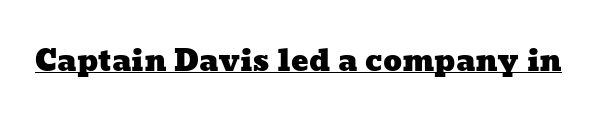
The image shows 29 px wide type; set normal letter spacing, underlined; low stroke contrast and a medium x-height.
